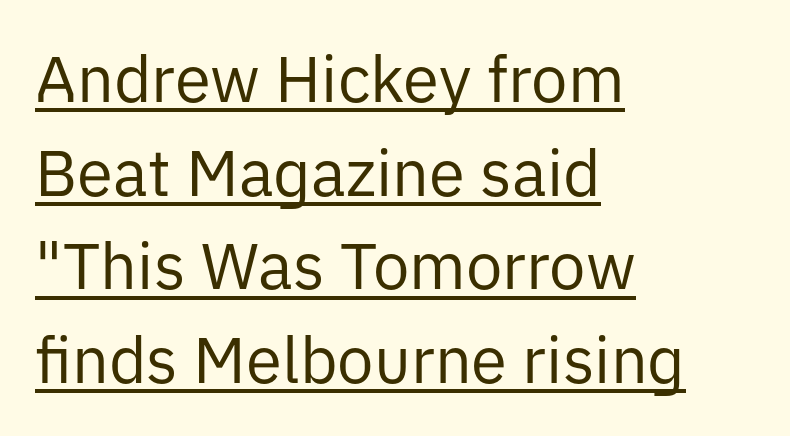
{"serif": "no", "italic": "no", "bold": "no", "weight": "regular", "width": "normal", "stroke_contrast": "low", "x_height": "medium", "monospaced": "no", "underline": "yes", "align": "left", "line_spacing": "normal", "line_spacing_ratio": 1.44, "letter_spacing": "normal", "letter_spacing_em": 0.0, "glyph_px": 65}
